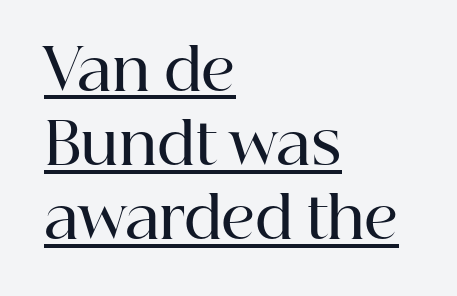
The image shows 58 px semibold serif type, upright; set left-aligned, normal line spacing (1.28x), normal letter spacing, underlined; high stroke contrast and a medium x-height.
